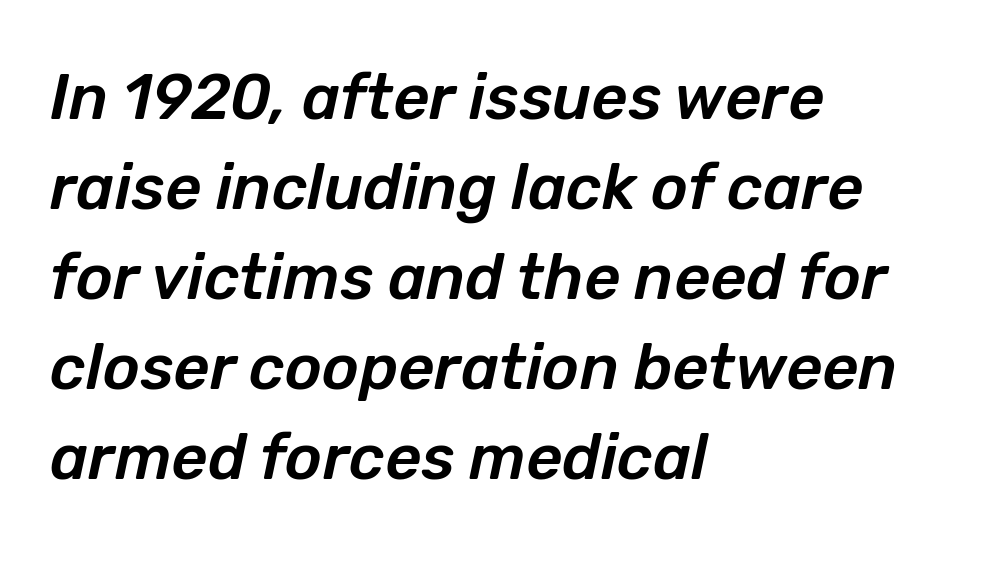
The image shows 63 px text type, italic (leaning right); set left-aligned, normal line spacing (1.43x), normal letter spacing, not underlined; low stroke contrast and a medium x-height.
